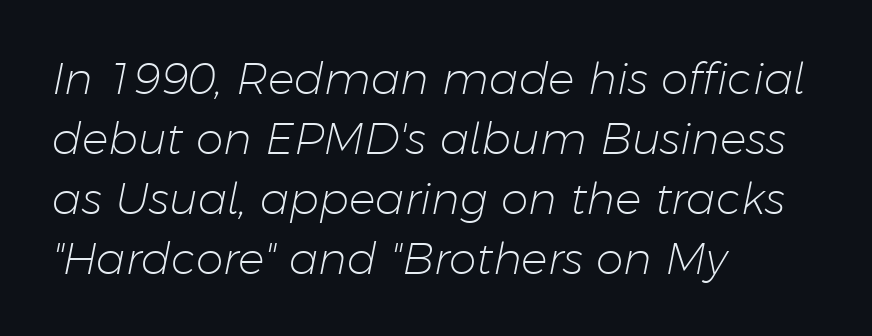
Has an underline been added? It has not. Line spacing here is normal. Here the designer chose a conventional face with non-uniform glyph widths. The font sits on the lighter half of the weight spectrum, regular included. The lettering tilts uniformly, giving the passage an italic look. There is no visible air inserted between adjacent glyphs.
